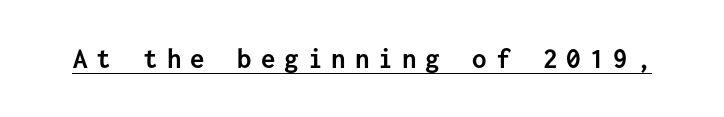
{"serif": "no", "italic": "no", "bold": "yes", "weight": "semibold", "width": "normal", "stroke_contrast": "low", "x_height": "medium", "monospaced": "yes", "underline": "yes", "letter_spacing": "wide", "letter_spacing_em": 0.31, "glyph_px": 29}
